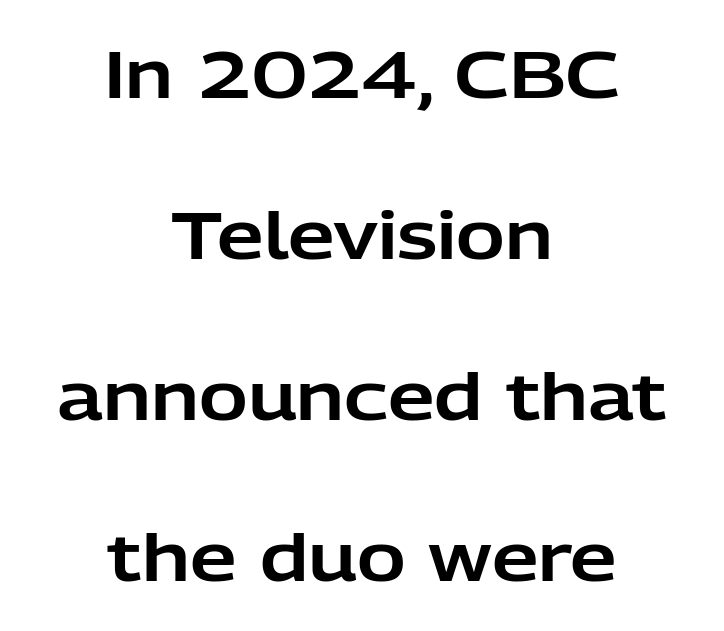
No italicization has been applied; the sample stays upright. Type without underlining. These lines stand farther apart than default settings would place them. Stroke terminals: plain, sans-serif.
